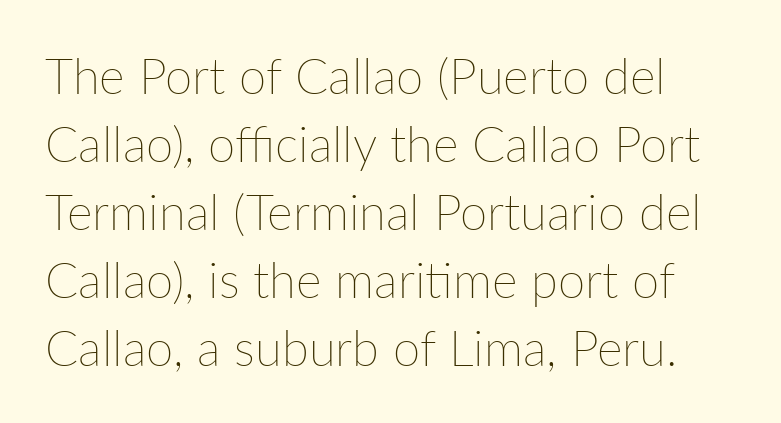
{"italic": "no", "bold": "no", "weight": "thin", "width": "normal", "stroke_contrast": "low", "x_height": "medium", "monospaced": "no", "underline": "no", "align": "left", "line_spacing": "normal", "line_spacing_ratio": 1.39, "letter_spacing": "normal", "letter_spacing_em": 0.0, "glyph_px": 49}
